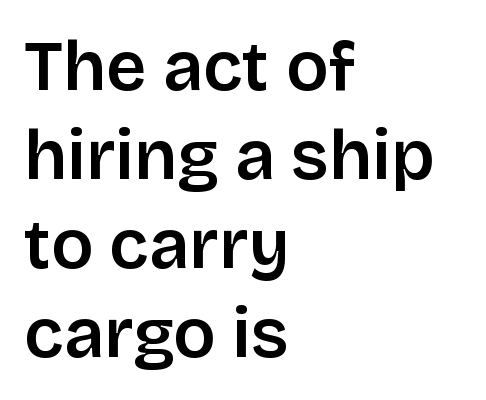
{"serif": "no", "italic": "no", "width": "normal", "stroke_contrast": "low", "x_height": "large", "monospaced": "no", "underline": "no", "align": "left", "line_spacing": "normal", "line_spacing_ratio": 1.27, "letter_spacing": "normal", "letter_spacing_em": 0.0, "glyph_px": 70}
